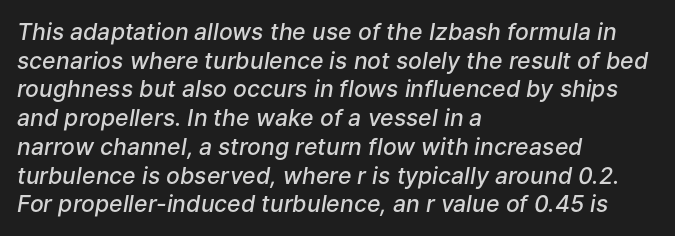
{"italic": "yes", "lean": "right", "slant_degrees": 9, "bold": "semi", "underline": "no", "align": "left", "line_spacing": "normal", "line_spacing_ratio": 1.25, "letter_spacing": "normal", "letter_spacing_em": 0.0, "glyph_px": 23}
